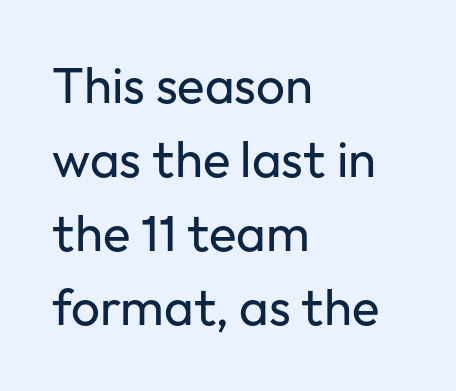
Q: Is the text bold? A: No.
Q: Is the text italic (slanted)? A: No, it is upright.
Q: Is the typeface a serif or a sans-serif typeface? A: Sans-serif.
Q: Is the text underlined? A: No.
Q: How is the paragraph aligned? A: Left-aligned.
Q: Is the spacing between letters normal or unusually wide? A: Normal.
Q: Is the spacing between lines tight, normal or loose? A: Normal.
Q: Width (condensed, normal, or wide)? A: Normal.
Q: Stroke contrast? A: Low.
Q: x-height? A: Medium.
Q: Monospaced? A: No.
